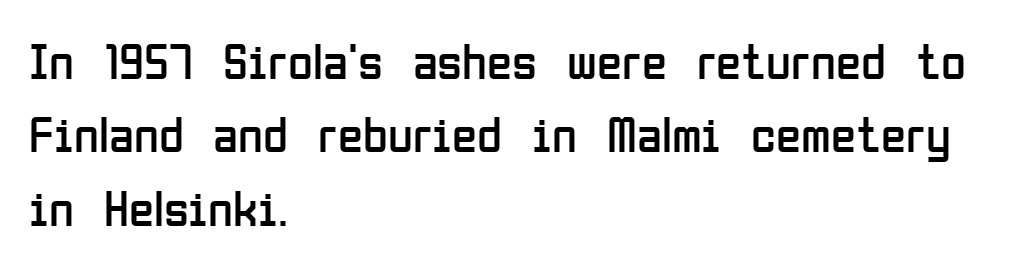
{"serif": "no", "italic": "no", "bold": "no", "weight": "regular", "width": "condensed", "stroke_contrast": "low", "x_height": "medium", "monospaced": "no", "underline": "no", "align": "left", "line_spacing": "normal", "line_spacing_ratio": 1.44, "letter_spacing": "normal", "letter_spacing_em": 0.0, "glyph_px": 51}
